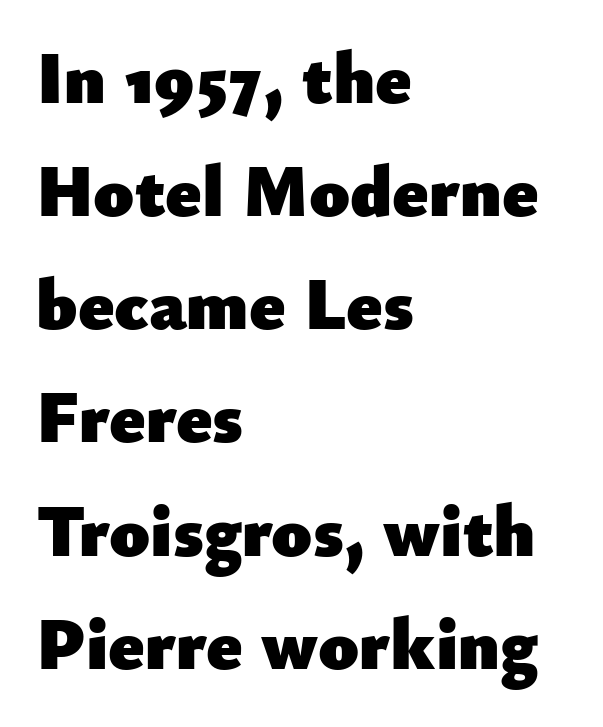
Q: Is the text bold? A: Yes.
Q: Is the text italic (slanted)? A: No, it is upright.
Q: Is the typeface a serif or a sans-serif typeface? A: Sans-serif.
Q: Is the text underlined? A: No.
Q: How is the paragraph aligned? A: Left-aligned.
Q: Is the spacing between letters normal or unusually wide? A: Normal.
Q: Is the spacing between lines tight, normal or loose? A: Normal.
Q: Width (condensed, normal, or wide)? A: Normal.
Q: Stroke contrast? A: Low.
Q: x-height? A: Small.
Q: Monospaced? A: No.
